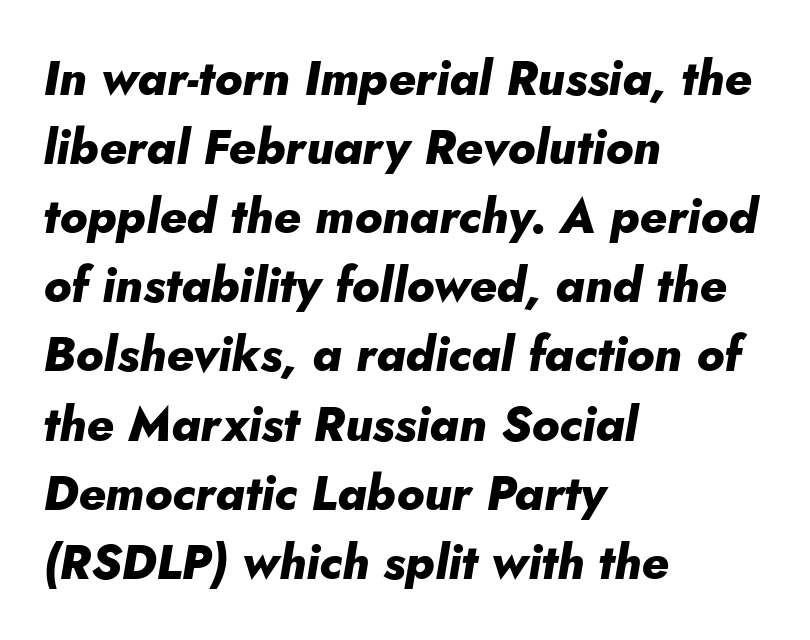
The image shows 48 px heavy type, italic (leaning right); set left-aligned, normal line spacing (1.44x), normal letter spacing, not underlined; low stroke contrast and a small x-height.
